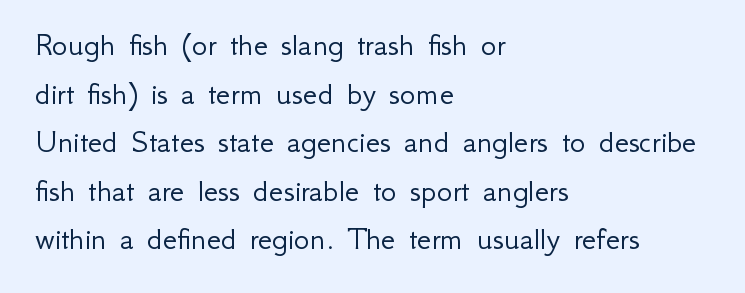
In terms of letterspacing, this is plain default setting. A roman cut, with each character standing at attention. Leading: standard. Weight: not bold — regular or lighter. The zone under the glyphs is completely vacant. Proportional: the letters do not fall into vertical columns.
